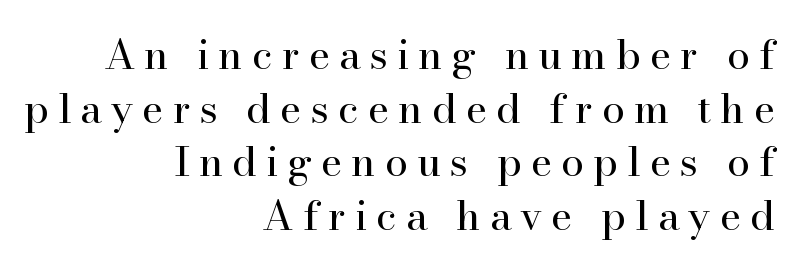
Q: Is the text bold? A: No.
Q: Is the text italic (slanted)? A: No, it is upright.
Q: Is the typeface a serif or a sans-serif typeface? A: Serif.
Q: Is the text underlined? A: No.
Q: How is the paragraph aligned? A: Right-aligned.
Q: Is the spacing between letters normal or unusually wide? A: Unusually wide.
Q: Is the spacing between lines tight, normal or loose? A: Normal.
Q: Width (condensed, normal, or wide)? A: Normal.
Q: Stroke contrast? A: High.
Q: x-height? A: Small.
Q: Monospaced? A: No.
